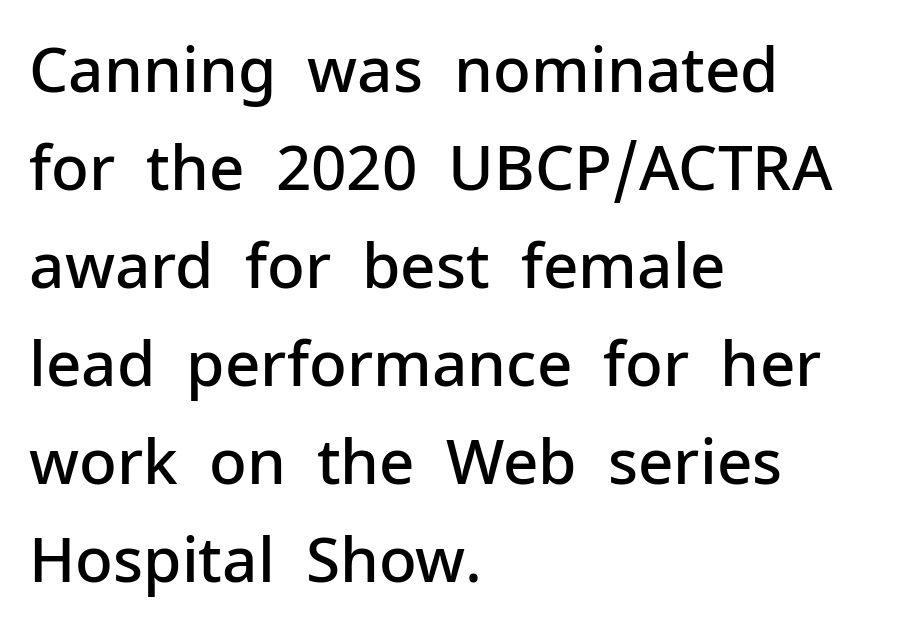
The image shows 62 px semibold sans-serif type, upright; set left-aligned, normal line spacing (1.58x), normal letter spacing, not underlined; low stroke contrast and a medium x-height.
